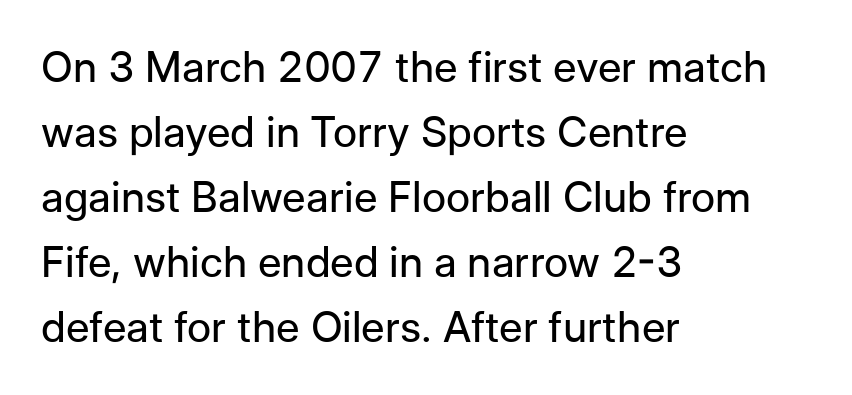
Summary of weight: not heavy and not bold. Visually the block forms a straight wall on the left and a jagged coastline on the right. Glyph-to-glyph distance matches everyday printed text. Words float on clear page, feet unadorned.
